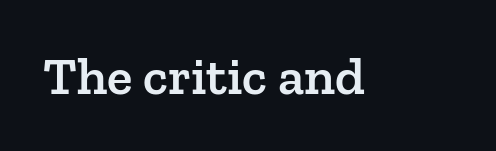
{"serif": "yes", "italic": "no", "bold": "semi", "weight": "semibold", "width": "normal", "stroke_contrast": "low", "x_height": "medium", "monospaced": "no", "underline": "no", "letter_spacing": "normal", "letter_spacing_em": 0.0, "glyph_px": 53}
